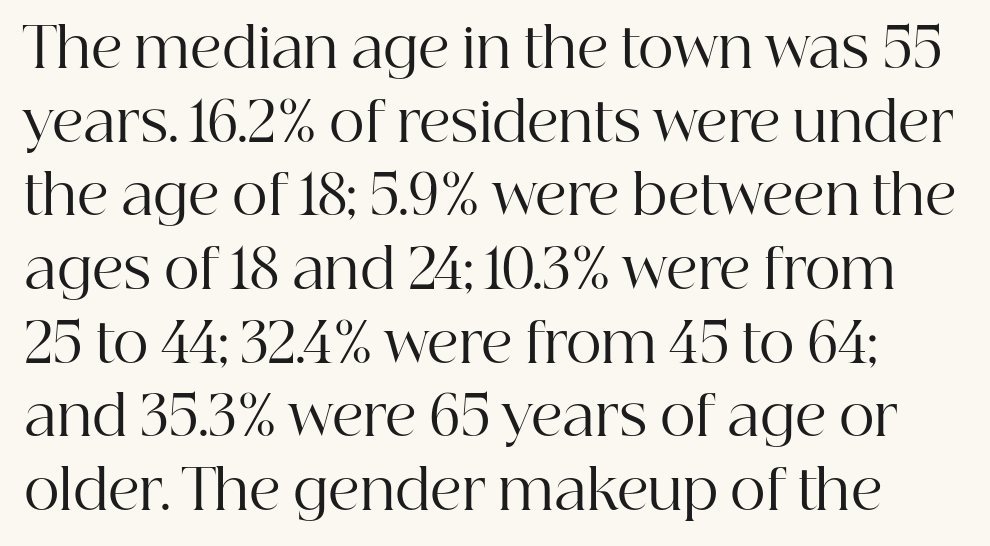
Each letter's strokes conclude with small projecting serifs. Characters remain perfectly vertical along every line. The letters look calm and open, with moderate or lighter stems. Compared with typical paragraphs, the rows here are spaced about the same.
